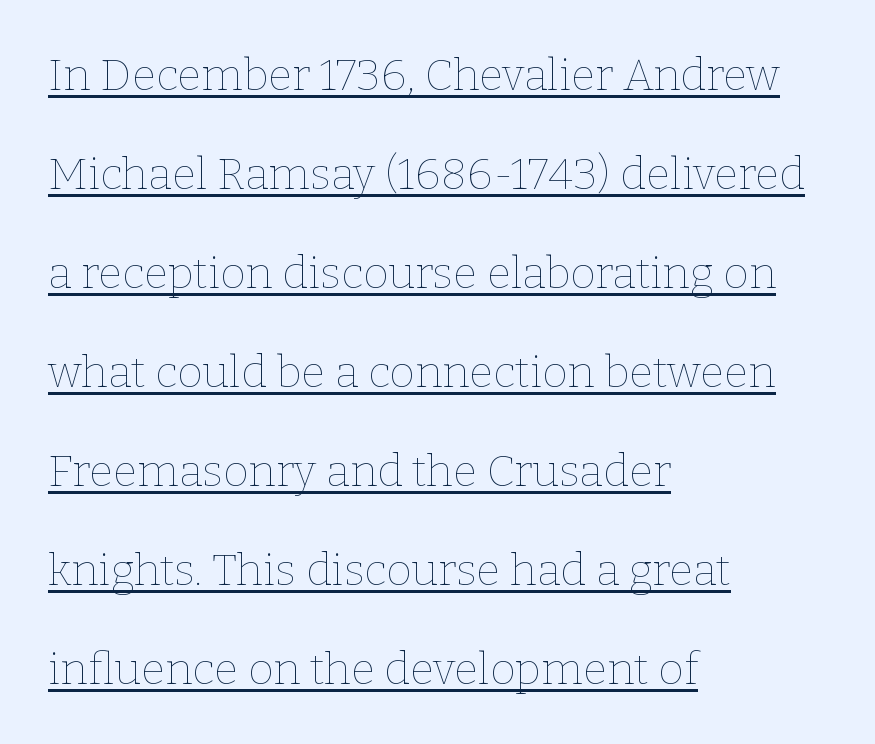
Q: Is the text bold? A: No.
Q: Is the text italic (slanted)? A: No, it is upright.
Q: Is the text underlined? A: Yes.
Q: How is the paragraph aligned? A: Left-aligned.
Q: Is the spacing between letters normal or unusually wide? A: Normal.
Q: Is the spacing between lines tight, normal or loose? A: Loose.
Q: Width (condensed, normal, or wide)? A: Normal.
Q: Stroke contrast? A: Low.
Q: x-height? A: Medium.
Q: Monospaced? A: No.
